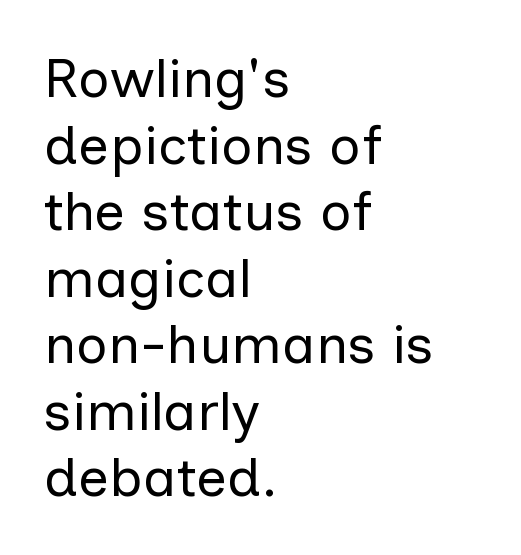
Unlike a traditional serif, this face leaves its strokes unadorned. Standard letterfit; no display-style spreading of the glyphs. These lines stack with their left ends in a neat column. Do the characters align in a grid? No, the font is proportional.
